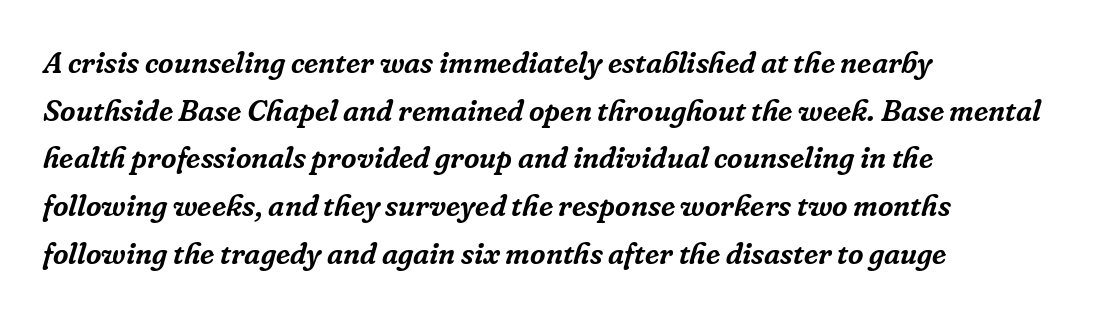
The image shows 30 px serif type, italic (leaning right); set left-aligned, normal line spacing (1.59x), normal letter spacing, not underlined; low stroke contrast and a medium x-height.
